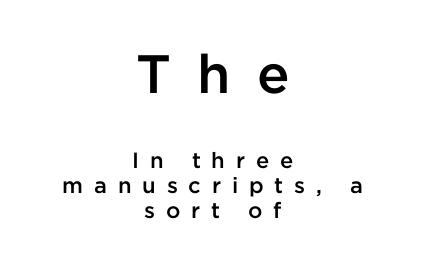
The image shows 54 px semibold sans-serif type, upright; set centered, tight line spacing (1.13x), unusually wide letter spacing (+0.49 em), not underlined; the first (top) block is 2.45x larger; low stroke contrast and a medium x-height.
